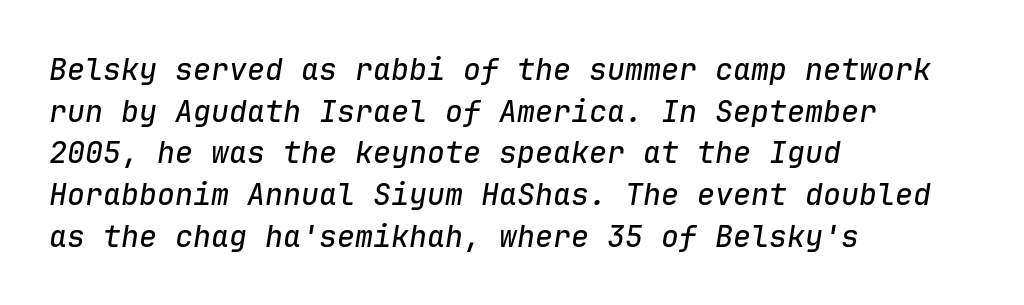
Q: Is the text italic (slanted)? A: Yes, it leans right by about 9 degrees.
Q: Is the text underlined? A: No.
Q: How is the paragraph aligned? A: Left-aligned.
Q: Is the spacing between letters normal or unusually wide? A: Normal.
Q: Is the spacing between lines tight, normal or loose? A: Normal.
Q: Width (condensed, normal, or wide)? A: Normal.
Q: Stroke contrast? A: Low.
Q: x-height? A: Medium.
Q: Monospaced? A: Yes.
